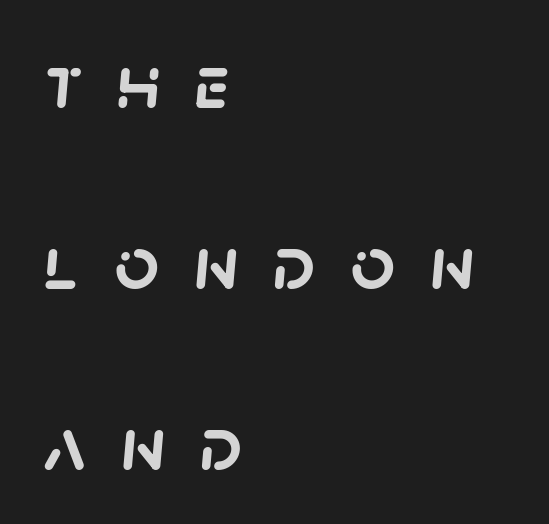
The image shows 77 px semibold sans-serif type; set left-aligned, loose line spacing (2.35x), unusually wide letter spacing (+0.45 em), not underlined; low stroke contrast and a large x-height.
